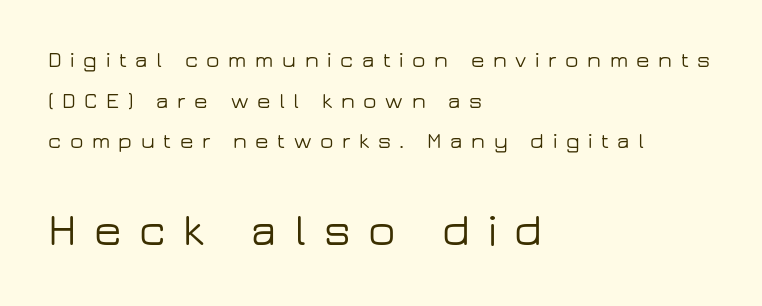
Q: Is the text italic (slanted)? A: No, it is upright.
Q: Is the typeface a serif or a sans-serif typeface? A: Sans-serif.
Q: Is the text underlined? A: No.
Q: How is the paragraph aligned? A: Left-aligned.
Q: Is the spacing between letters normal or unusually wide? A: Unusually wide.
Q: Which block of text is set in a larger size, the first (top) or the second (bottom)? A: The second (bottom) one.
Q: Width (condensed, normal, or wide)? A: Wide.
Q: Stroke contrast? A: Low.
Q: x-height? A: Medium.
Q: Monospaced? A: No.
